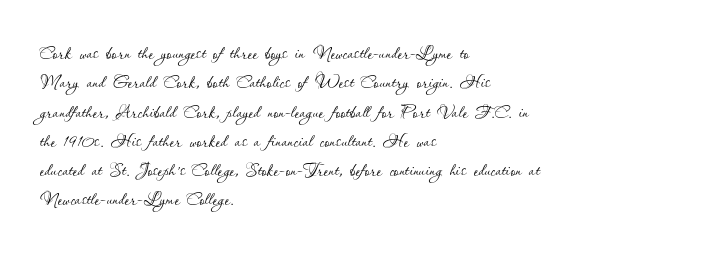
Standard letterfit; no display-style spreading of the glyphs. The space beneath each line is pristine and unruled. Counters stay open thanks to moderate or lighter strokes. A classic flush-left, rag-right setting is used for this passage.
